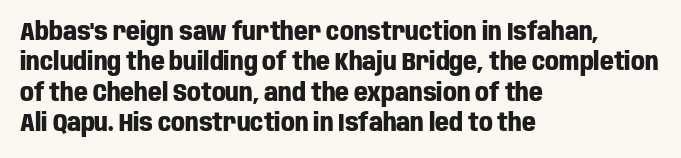
The glyphs are unaccompanied by any horizontal stroke below them. The leading is moderate, giving the passage an even texture. Left-aligned paragraph, ragged on the right. A full-strength bold gives these letters their thick strokes. This sample uses an upright cut, with every glyph sitting square on the baseline.
